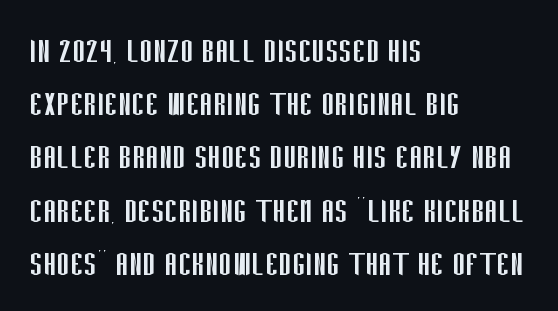
The image shows 40 px regular-weight, condensed sans-serif type, upright; set left-aligned, normal line spacing (1.33x), normal letter spacing, not underlined; low stroke contrast and a large x-height.
